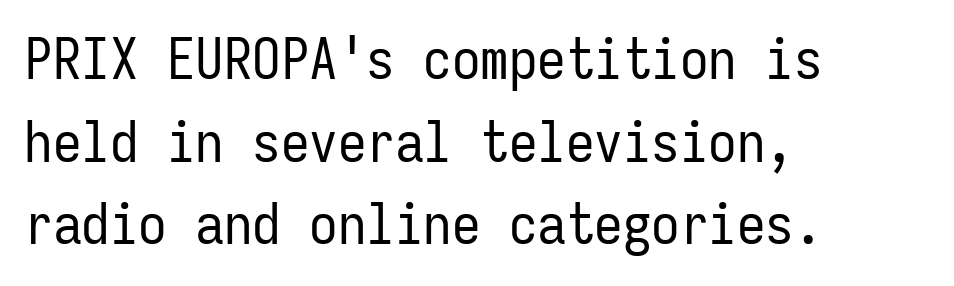
The image shows 57 px regular-weight, condensed sans-serif type, upright, monospaced; set left-aligned, normal line spacing (1.45x), normal letter spacing, not underlined; low stroke contrast and a medium x-height.
